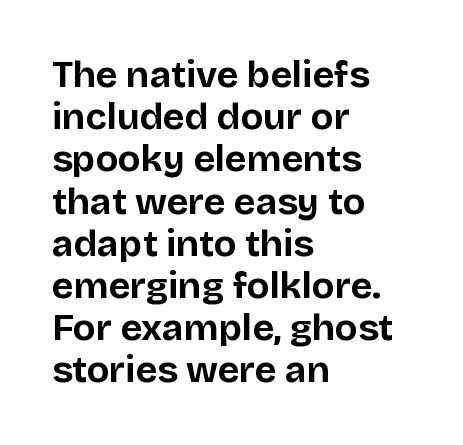
Q: Is the text bold? A: Yes.
Q: Is the text italic (slanted)? A: No, it is upright.
Q: Is the typeface a serif or a sans-serif typeface? A: Sans-serif.
Q: Is the text underlined? A: No.
Q: How is the paragraph aligned? A: Left-aligned.
Q: Is the spacing between letters normal or unusually wide? A: Normal.
Q: Is the spacing between lines tight, normal or loose? A: Tight.
Q: Width (condensed, normal, or wide)? A: Normal.
Q: Stroke contrast? A: Low.
Q: x-height? A: Large.
Q: Monospaced? A: No.
